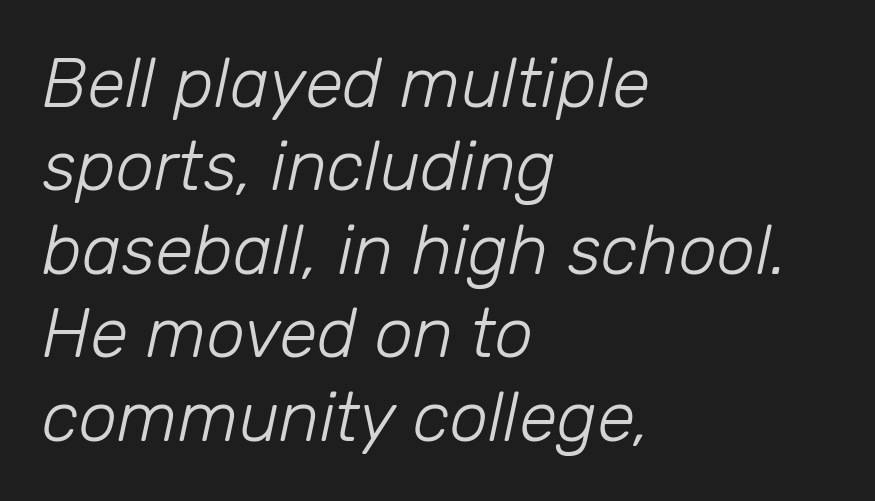
Casual observation: everything's shoved over to the left. In terms of posture, this sample is oblique. The glyphs are unaccompanied by any horizontal stroke below them. Compared with typical body copy, the letter spacing here is the same. Note the varied advance widths — an 'i' is clearly narrower than an 'm'.
